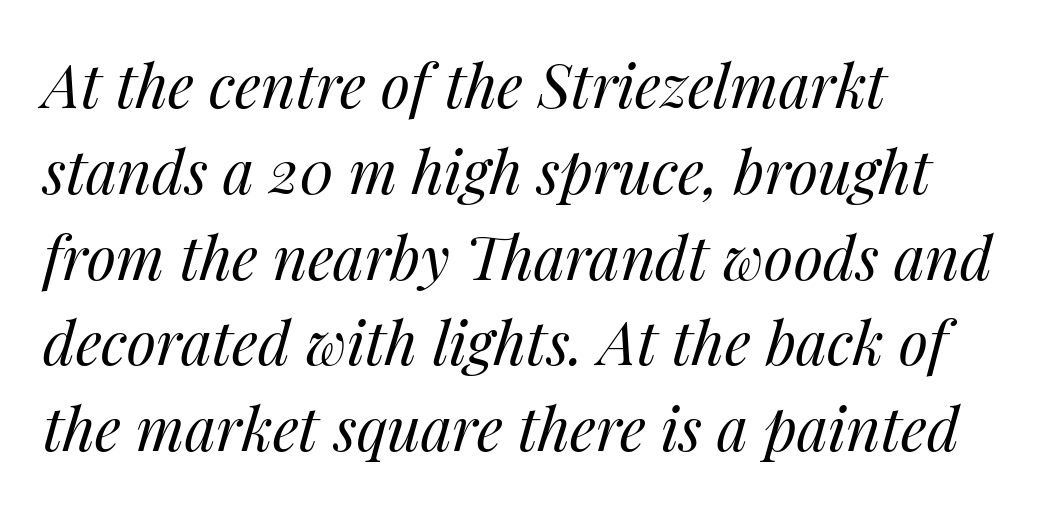
The letters advance in unequal steps, a hallmark of proportional type. Is there much room between lines? A standard amount, neither cramped nor airy. Stems here are at most as thick as an everyday book face. Designer's note — italics engaged. The ragged edge is on the right, which tells us the setting is flush left.
